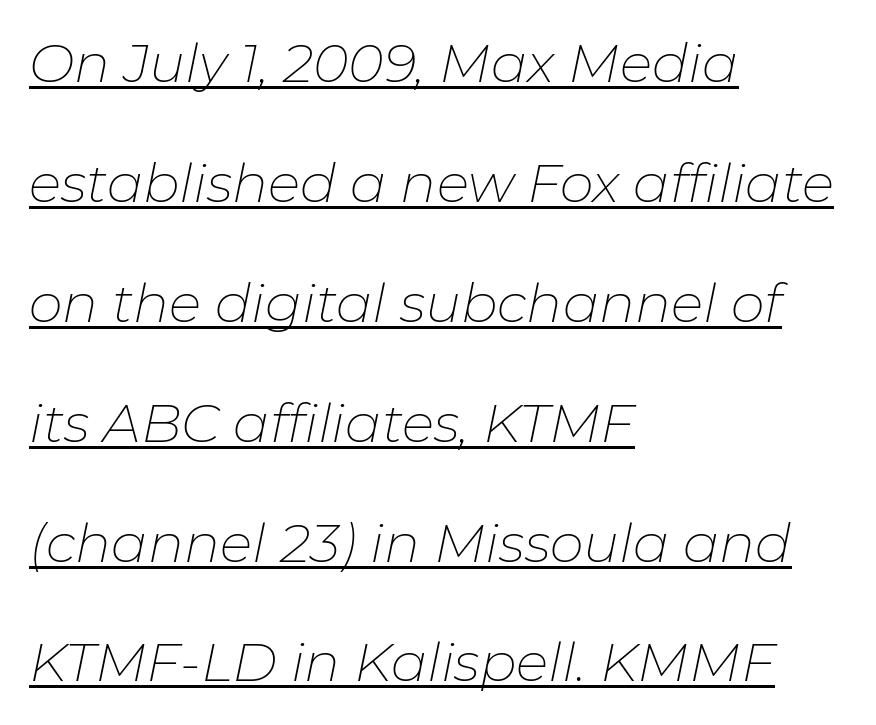
You can see a thin bar hugging the bottom of the glyphs. The rendering uses a large line-height, opening up the rows. Every character sits at an angle, as italics do. Words appear dense and cohesive because spacing is normal. Proportional: the letters do not fall into vertical columns. No chunkiness to these letters — they're not bold.
